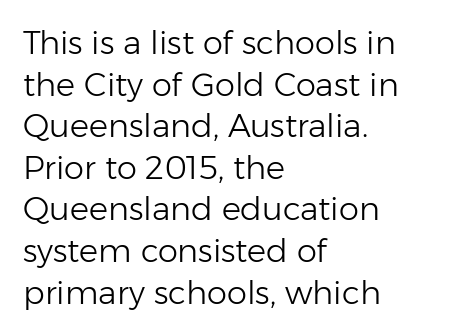
The image shows 32 px light sans-serif type, upright; set left-aligned, normal line spacing (1.3x), normal letter spacing, not underlined; low stroke contrast and a medium x-height.
